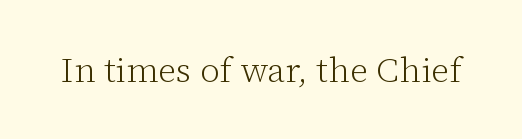
This sample has the flowing, uneven cadence of proportional lettering. The area under the type is left untouched. No heavy texture on the line: the type isn't bold. The letters stand straight up with perfectly vertical stems. Glyph-to-glyph distance matches everyday printed text. This is serif lettering, the kind often seen in printed books.
